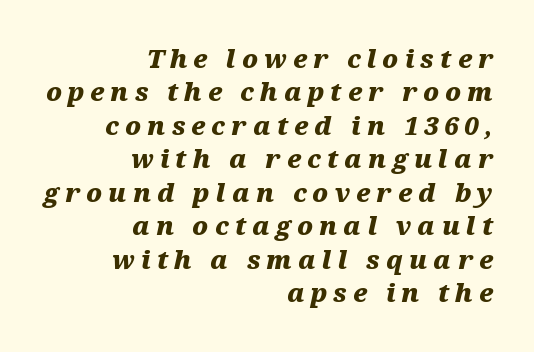
The image shows 25 px bold type, italic (leaning right); set right-aligned, normal line spacing (1.34x), unusually wide letter spacing (+0.24 em), not underlined.
